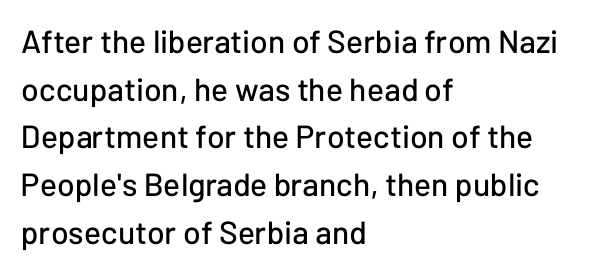
The image shows 32 px sans-serif type, upright; set left-aligned, normal line spacing (1.49x), normal letter spacing, not underlined; low stroke contrast and a medium x-height.
